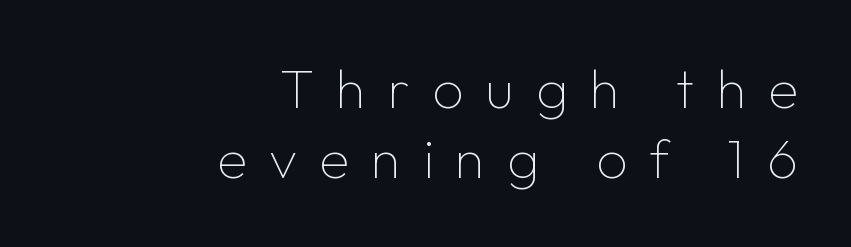
{"serif": "no", "italic": "no", "bold": "no", "weight": "thin", "width": "normal", "stroke_contrast": "low", "x_height": "medium", "monospaced": "no", "underline": "no", "align": "right", "line_spacing": "normal", "line_spacing_ratio": 1.28, "letter_spacing": "wide", "letter_spacing_em": 0.4, "glyph_px": 55}
